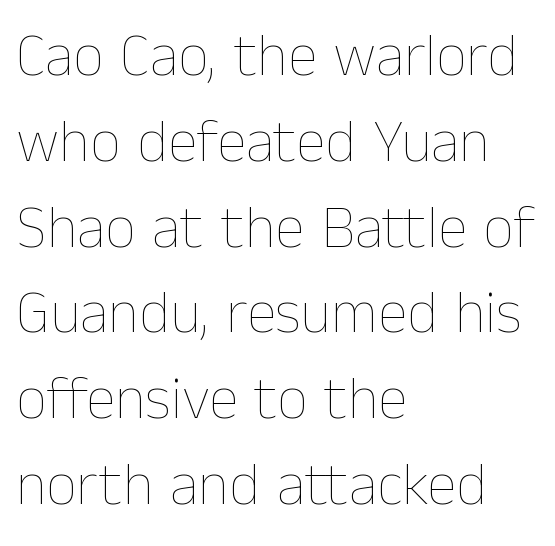
{"italic": "no", "bold": "no", "weight": "thin", "width": "normal", "stroke_contrast": "low", "x_height": "medium", "monospaced": "no", "underline": "no", "align": "left", "line_spacing": "normal", "line_spacing_ratio": 1.43, "letter_spacing": "normal", "letter_spacing_em": 0.0, "glyph_px": 60}
